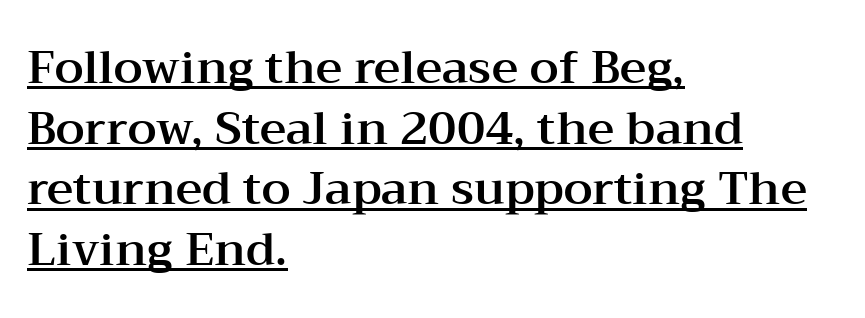
{"serif": "yes", "italic": "no", "width": "wide", "stroke_contrast": "medium", "x_height": "medium", "monospaced": "no", "underline": "yes", "align": "left", "line_spacing": "normal", "line_spacing_ratio": 1.32, "letter_spacing": "normal", "letter_spacing_em": 0.0, "glyph_px": 46}
